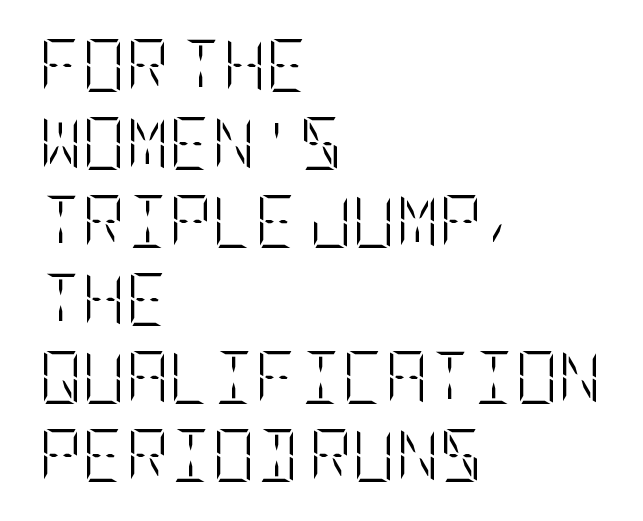
{"italic": "no", "bold": "no", "weight": "light", "width": "condensed", "stroke_contrast": "low", "x_height": "large", "underline": "no", "align": "left", "line_spacing": "normal", "line_spacing_ratio": 1.47, "letter_spacing": "normal", "letter_spacing_em": 0.0, "glyph_px": 53}
